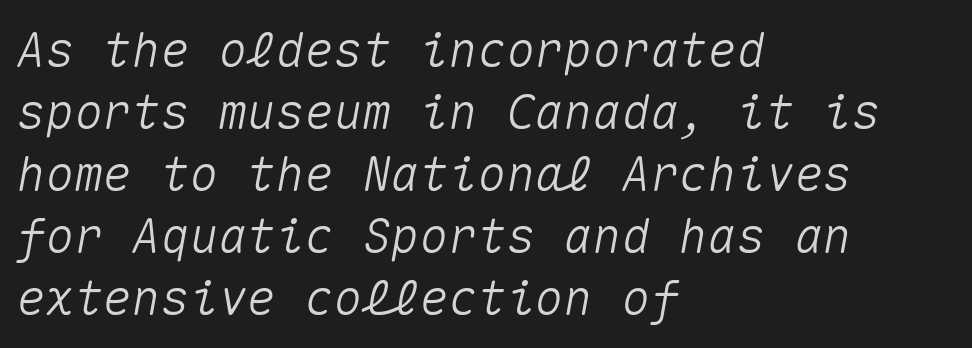
Caption: multi-line text, flush left, ragged right. Evenly set lines give the paragraph a standard silhouette. Check under the words: just untouched page. Observe the ordinary spacing: letters are neighbours, not strangers.
